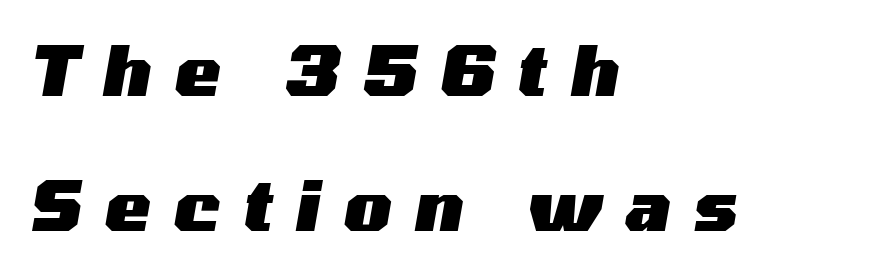
{"italic": "yes", "lean": "right", "slant_degrees": 10, "bold": "yes", "weight": "heavy", "width": "wide", "stroke_contrast": "medium", "x_height": "medium", "monospaced": "no", "underline": "no", "align": "left", "line_spacing": "loose", "line_spacing_ratio": 1.99, "letter_spacing": "wide", "letter_spacing_em": 0.35, "glyph_px": 68}
